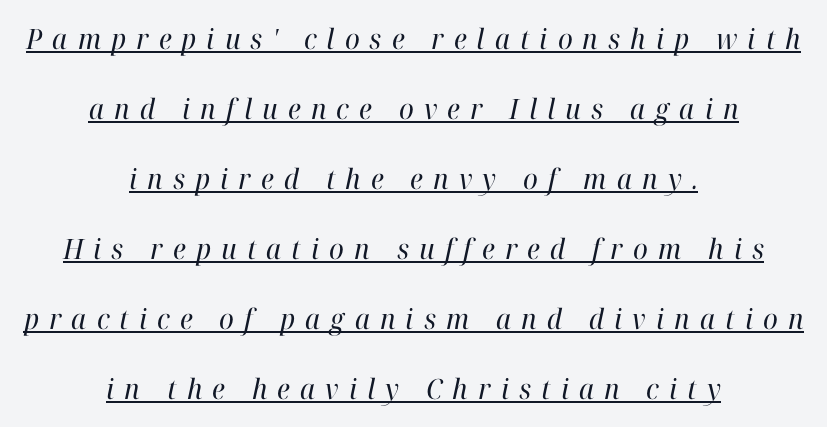
{"serif": "yes", "italic": "yes", "lean": "right", "slant_degrees": 12, "bold": "no", "weight": "regular", "width": "normal", "stroke_contrast": "high", "x_height": "medium", "monospaced": "no", "underline": "yes", "align": "center", "line_spacing": "loose", "line_spacing_ratio": 2.5, "letter_spacing": "wide", "letter_spacing_em": 0.36, "glyph_px": 28}
